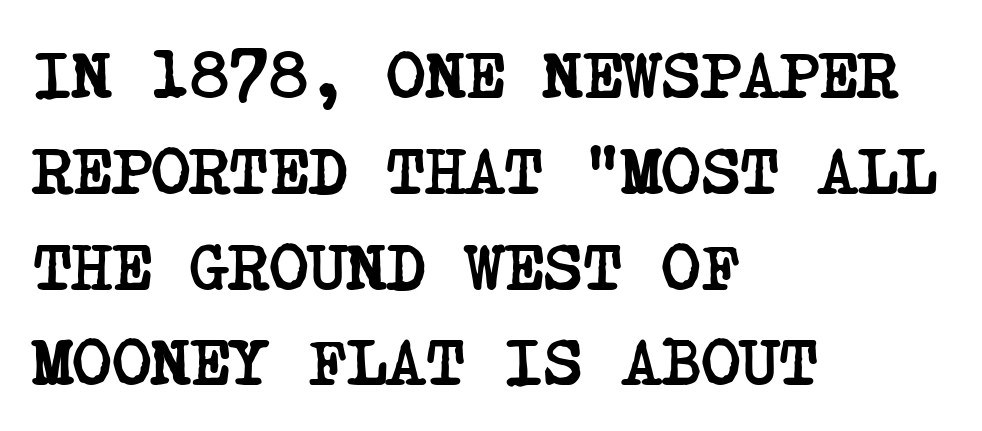
Q: Is the text bold? A: Yes.
Q: Is the typeface a serif or a sans-serif typeface? A: Serif.
Q: Is the text underlined? A: No.
Q: How is the paragraph aligned? A: Left-aligned.
Q: Is the spacing between letters normal or unusually wide? A: Normal.
Q: Is the spacing between lines tight, normal or loose? A: Normal.
Q: Width (condensed, normal, or wide)? A: Condensed.
Q: Stroke contrast? A: Low.
Q: x-height? A: Large.
